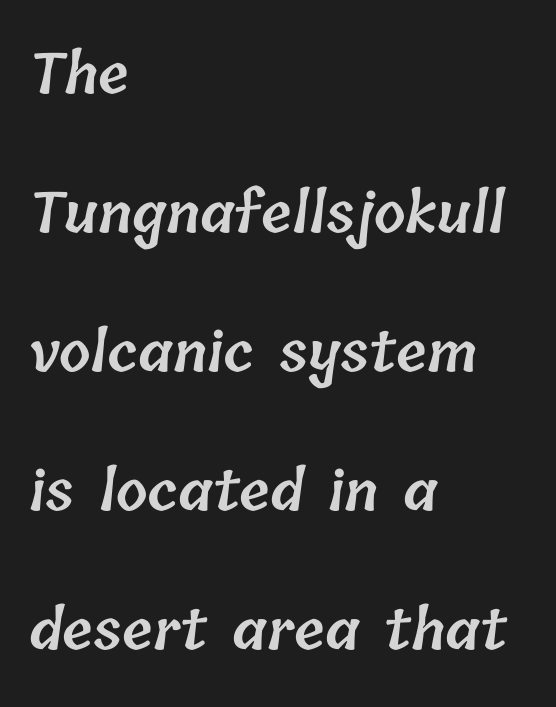
{"bold": "semi", "weight": "semibold", "width": "normal", "stroke_contrast": "low", "x_height": "medium", "monospaced": "no", "underline": "no", "align": "left", "line_spacing": "loose", "line_spacing_ratio": 2.48, "letter_spacing": "normal", "letter_spacing_em": 0.0, "glyph_px": 56}
